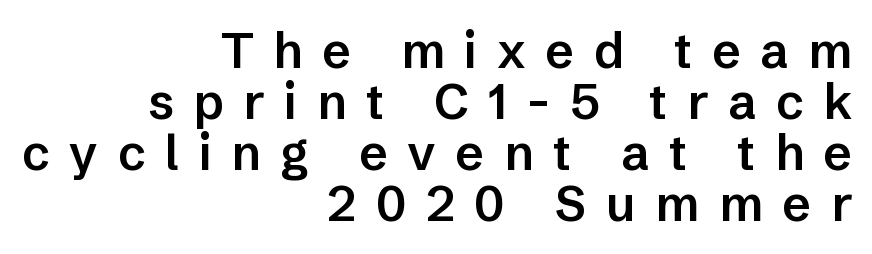
The type is letterspaced generously, with wide tracking. Any mark beneath the type? The region is blank. If you drew a ruler down the right edge, every line would touch it. Look at the stroke-to-counter ratio: somewhat heavy, a semibold. You could not count columns in this text — the font is proportionally spaced. Nothing sits at the stroke ends, so this counts as sans-serif.
